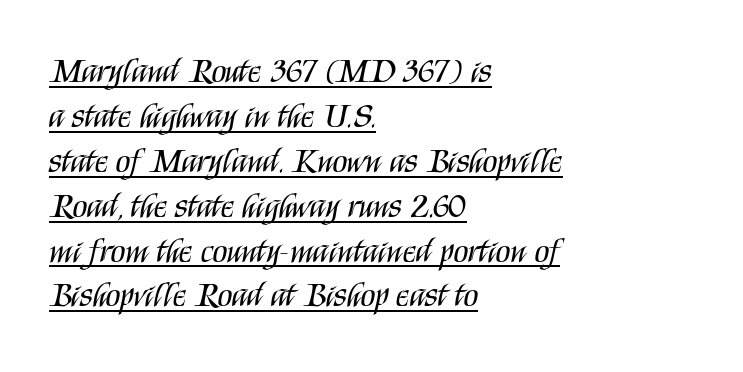
{"serif": "no", "bold": "no", "weight": "regular", "width": "condensed", "stroke_contrast": "medium", "x_height": "large", "monospaced": "no", "underline": "yes", "align": "left", "line_spacing": "normal", "line_spacing_ratio": 1.32, "letter_spacing": "normal", "letter_spacing_em": 0.0, "glyph_px": 34}
